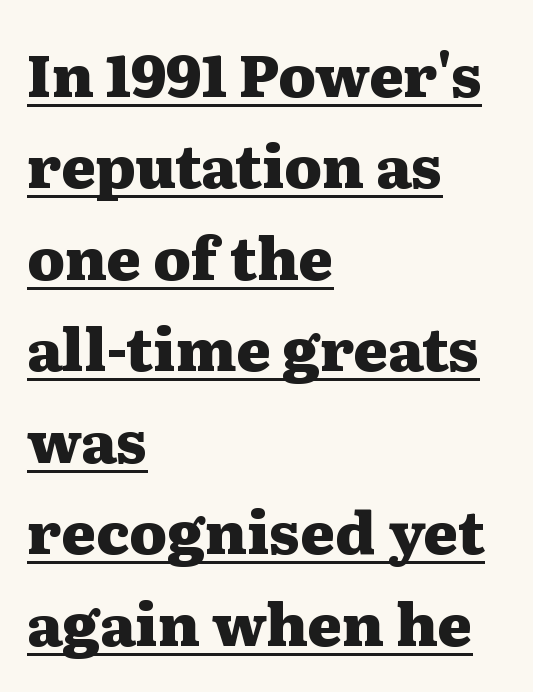
The image shows 59 px heavy, wide serif type, upright; set left-aligned, normal line spacing (1.55x), normal letter spacing, underlined; medium stroke contrast and a medium x-height.
